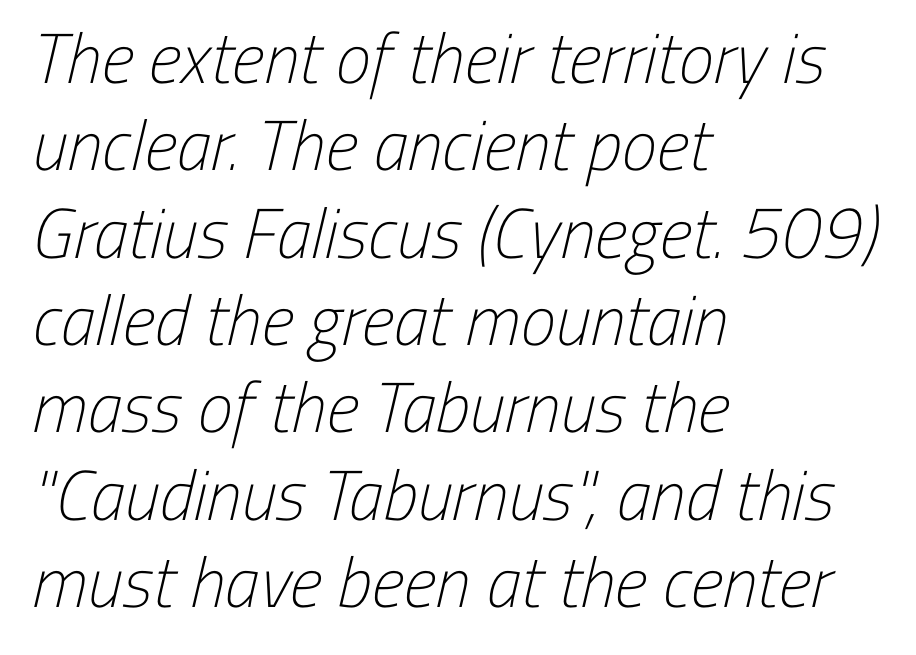
Character widths vary here, with narrow letters taking less room than wide ones. To sum up the face: it is a sans, with no serifs. Words appear dense and cohesive because spacing is normal. Each stroke keeps to a modest, everyday thickness or less.
